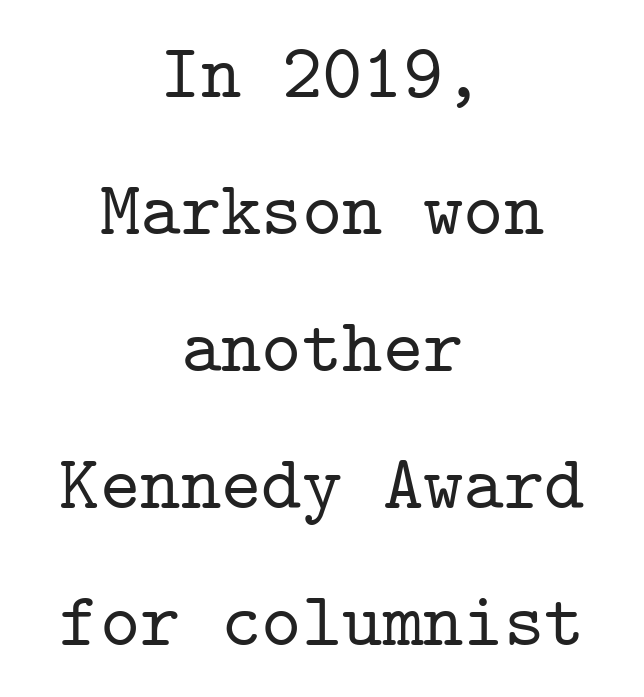
The image shows 77 px serif type, upright, monospaced; set centered, line spacing 1.78x, normal letter spacing, not underlined; low stroke contrast and a medium x-height.
